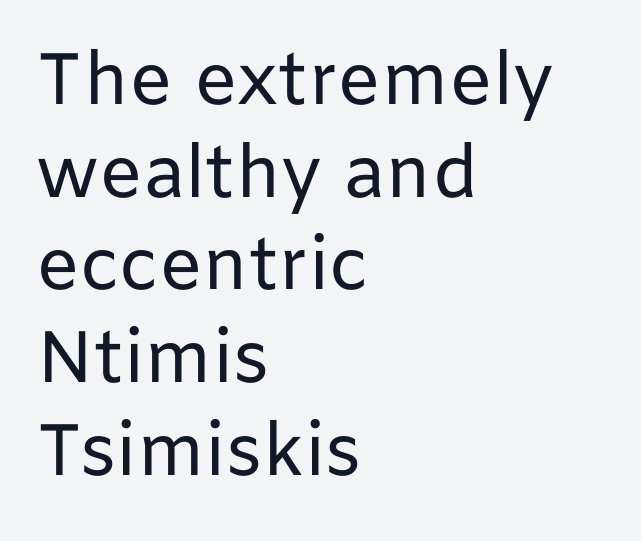
{"serif": "no", "italic": "no", "bold": "no", "weight": "regular", "width": "normal", "stroke_contrast": "low", "x_height": "medium", "monospaced": "no", "underline": "no", "align": "left", "line_spacing": "normal", "line_spacing_ratio": 1.27, "letter_spacing": "normal", "letter_spacing_em": 0.0, "glyph_px": 73}
